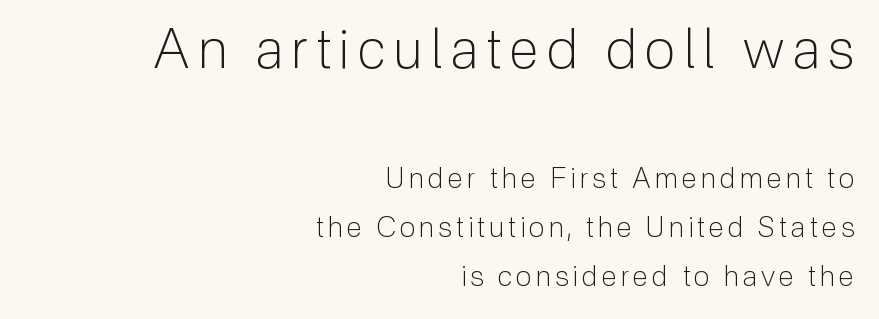
Caption: face not bold, strokes unweighted. Rule under the text: the space is simply empty. Is this a fixed-width face? No — the glyphs have proportional, varying widths. Do the letters lean? They stand straight.
